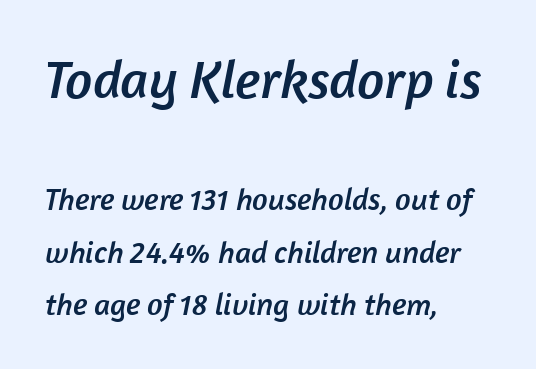
Q: Is the typeface a serif or a sans-serif typeface? A: Sans-serif.
Q: Is the text underlined? A: No.
Q: How is the paragraph aligned? A: Left-aligned.
Q: Is the spacing between letters normal or unusually wide? A: Normal.
Q: Is the spacing between lines tight, normal or loose? A: Normal.
Q: Which block of text is set in a larger size, the first (top) or the second (bottom)? A: The first (top) one.
Q: Width (condensed, normal, or wide)? A: Normal.
Q: Stroke contrast? A: Low.
Q: x-height? A: Medium.
Q: Monospaced? A: No.
